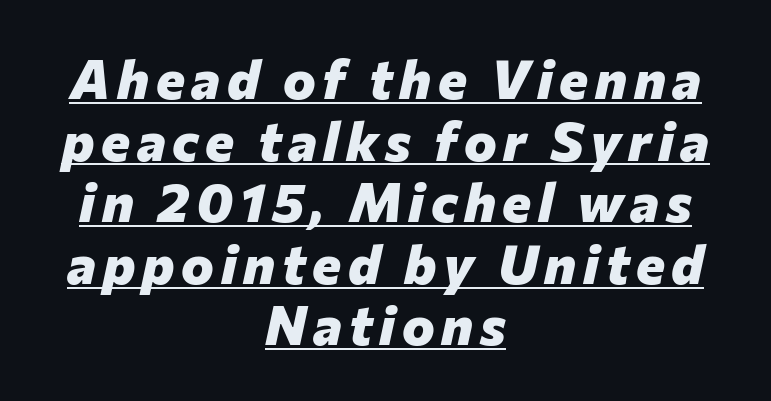
The image shows 55 px heavy type, italic (leaning right); set centered, tight line spacing (1.12x), underlined; low stroke contrast and a medium x-height.
